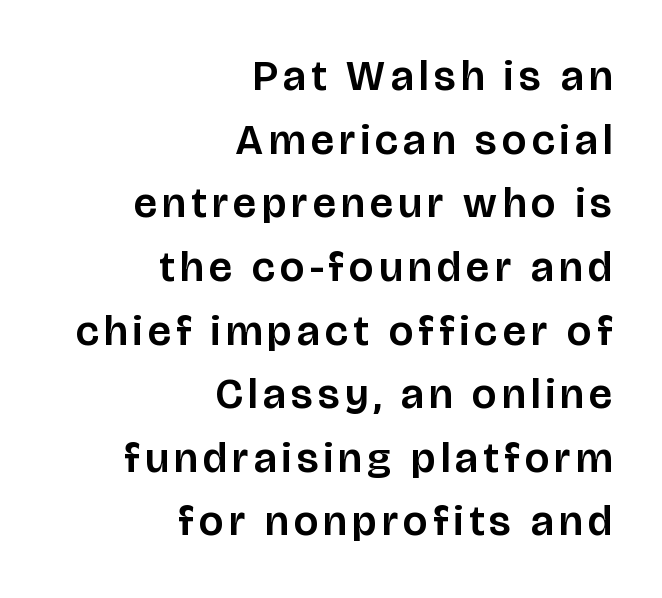
Q: Is the text italic (slanted)? A: No, it is upright.
Q: Is the typeface a serif or a sans-serif typeface? A: Sans-serif.
Q: Is the text underlined? A: No.
Q: How is the paragraph aligned? A: Right-aligned.
Q: Is the spacing between lines tight, normal or loose? A: Normal.
Q: Width (condensed, normal, or wide)? A: Normal.
Q: Stroke contrast? A: Low.
Q: x-height? A: Large.
Q: Monospaced? A: No.
